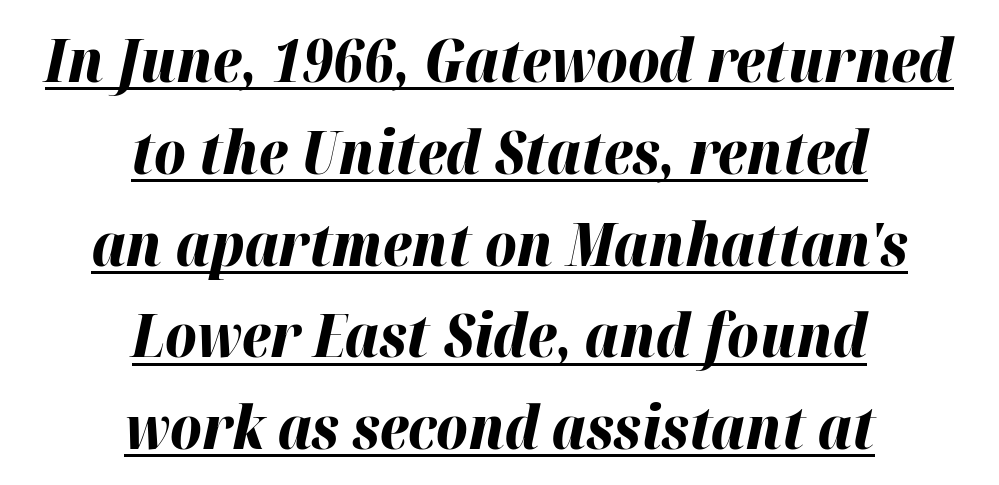
{"italic": "yes", "lean": "right", "slant_degrees": 12, "bold": "yes", "weight": "bold", "width": "normal", "stroke_contrast": "high", "x_height": "medium", "monospaced": "no", "underline": "yes", "align": "center", "line_spacing": "normal", "line_spacing_ratio": 1.53, "letter_spacing": "normal", "letter_spacing_em": 0.0, "glyph_px": 60}
